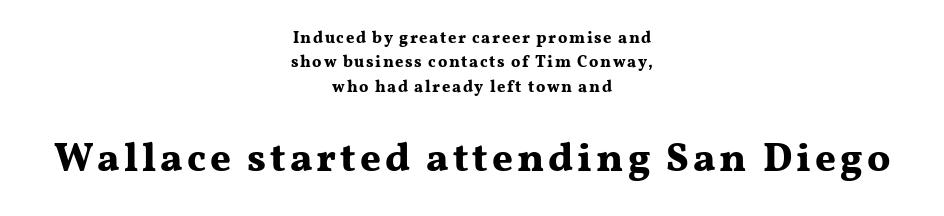
{"serif": "yes", "italic": "no", "bold": "yes", "weight": "bold", "width": "wide", "stroke_contrast": "medium", "x_height": "medium", "monospaced": "no", "underline": "no", "align": "center", "line_spacing": "normal", "line_spacing_ratio": 1.52, "larger_block": "second", "size_ratio": 2.5, "glyph_px": 40}
